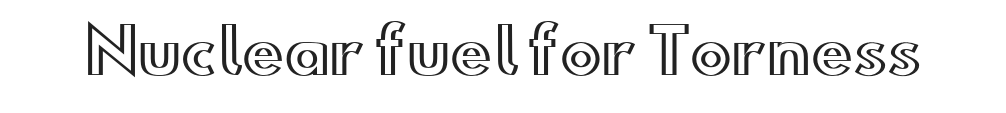
Q: Is the text italic (slanted)? A: No, it is upright.
Q: Is the text underlined? A: No.
Q: Is the spacing between letters normal or unusually wide? A: Normal.
Q: Width (condensed, normal, or wide)? A: Wide.
Q: x-height? A: Small.
Q: Monospaced? A: No.
